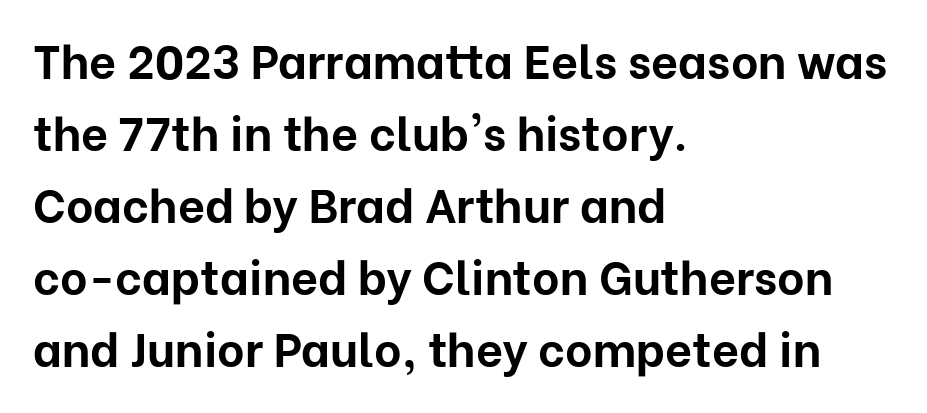
The image shows 47 px bold sans-serif type, upright; set left-aligned, normal line spacing (1.53x), normal letter spacing, not underlined; low stroke contrast and a medium x-height.
